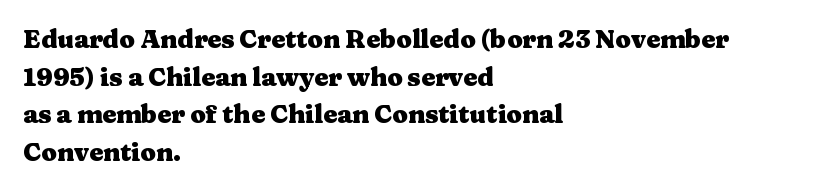
Q: Is the text bold? A: Yes.
Q: Is the text italic (slanted)? A: No, it is upright.
Q: Is the text underlined? A: No.
Q: How is the paragraph aligned? A: Left-aligned.
Q: Is the spacing between letters normal or unusually wide? A: Normal.
Q: Is the spacing between lines tight, normal or loose? A: Normal.
